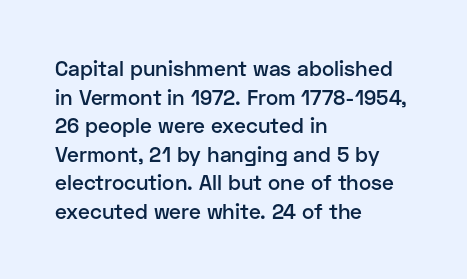
This sample uses an upright cut, with every glyph sitting square on the baseline. Moderately thickened strokes mark this as semibold type. Short note: letters normally spaced. A typesetter would call this leading conventional body-copy spacing. Just letters on the line, the space beneath them empty. Casual observation: everything's shoved over to the left.
